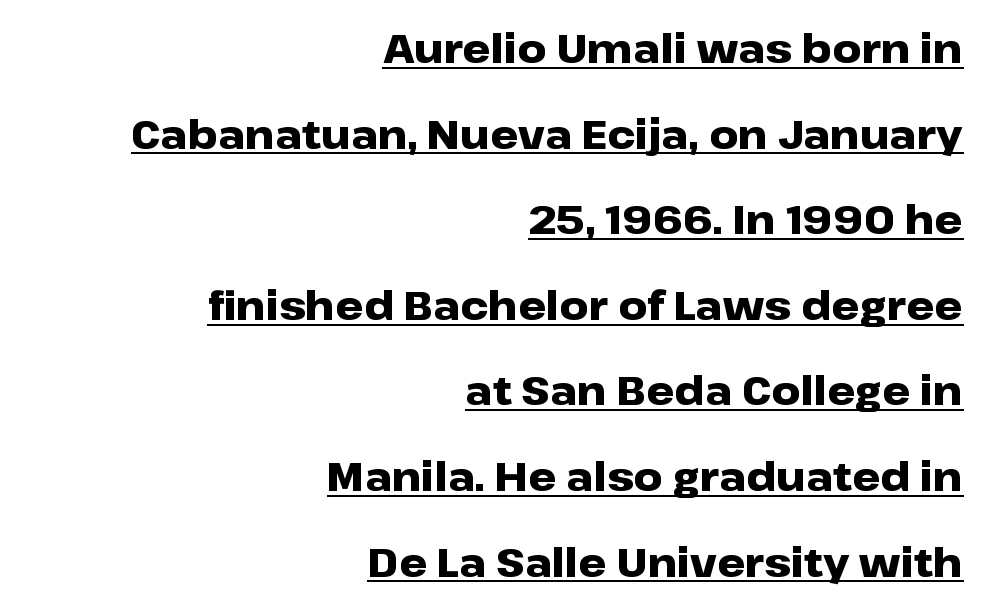
Ascenders rise straight up at ninety degrees. Emphasis is given by a line drawn under the lettering. Words appear dense and cohesive because spacing is normal. This sample uses a sans-serif face. Typeset ragged left — the right edge is the straight one. Character widths vary here, with narrow letters taking less room than wide ones.
